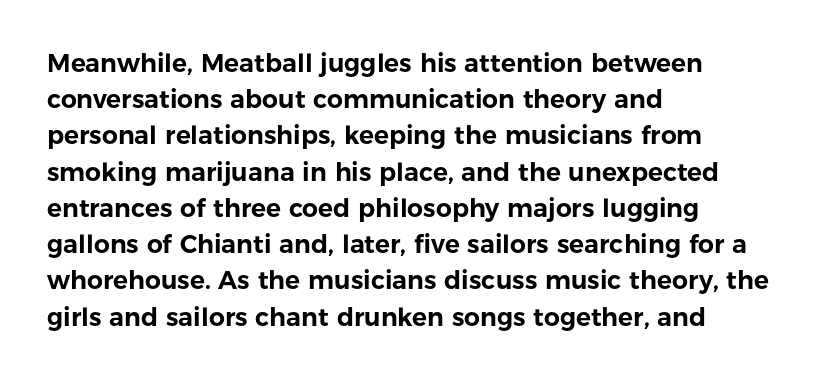
Q: Is the text italic (slanted)? A: No, it is upright.
Q: Is the text underlined? A: No.
Q: How is the paragraph aligned? A: Left-aligned.
Q: Is the spacing between letters normal or unusually wide? A: Normal.
Q: Is the spacing between lines tight, normal or loose? A: Normal.
